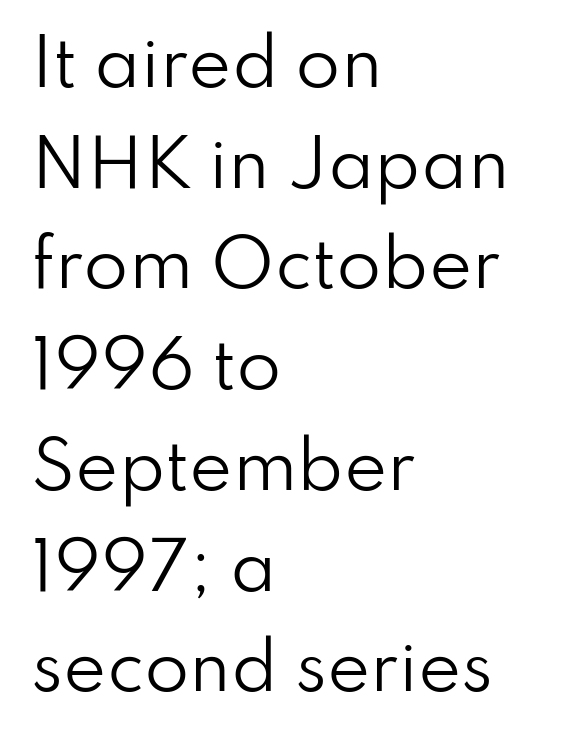
Q: Is the text bold? A: No.
Q: Is the text italic (slanted)? A: No, it is upright.
Q: Is the typeface a serif or a sans-serif typeface? A: Sans-serif.
Q: Is the text underlined? A: No.
Q: How is the paragraph aligned? A: Left-aligned.
Q: Is the spacing between letters normal or unusually wide? A: Normal.
Q: Is the spacing between lines tight, normal or loose? A: Normal.
Q: Width (condensed, normal, or wide)? A: Normal.
Q: Stroke contrast? A: Low.
Q: x-height? A: Small.
Q: Monospaced? A: No.
